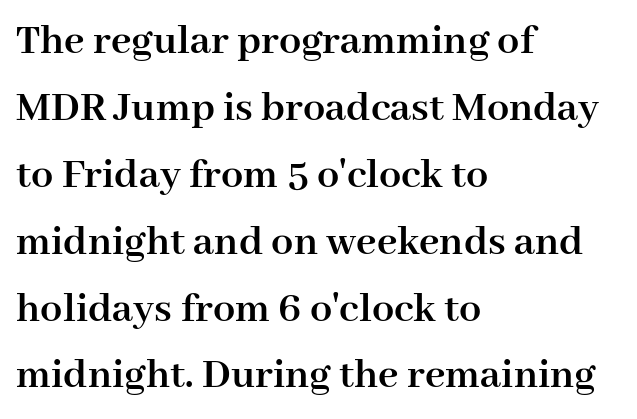
Q: Is the text bold? A: Yes.
Q: Is the text italic (slanted)? A: No, it is upright.
Q: Is the typeface a serif or a sans-serif typeface? A: Serif.
Q: Is the text underlined? A: No.
Q: How is the paragraph aligned? A: Left-aligned.
Q: Is the spacing between letters normal or unusually wide? A: Normal.
Q: Is the spacing between lines tight, normal or loose? A: Normal.
Q: Width (condensed, normal, or wide)? A: Normal.
Q: Stroke contrast? A: High.
Q: x-height? A: Medium.
Q: Monospaced? A: No.
